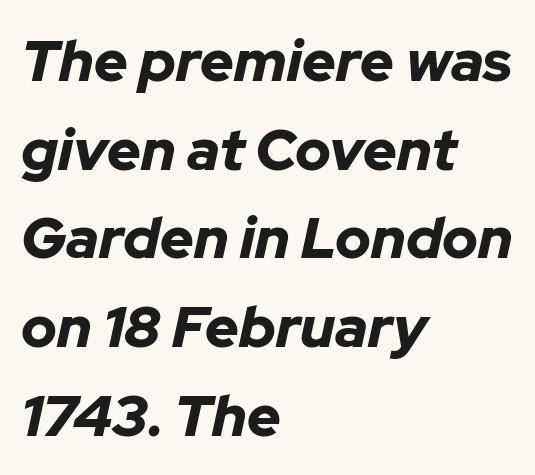
These lines are rendered in a variable-pitch font. Summary of vertical rhythm: regular, with standard interline spacing. Is the type slanted? Yes — the strokes lean at a clear angle. Stroke thickness is high; the sample reads as a true bold. Check under the words: just untouched page. Words appear dense and cohesive because spacing is normal.
